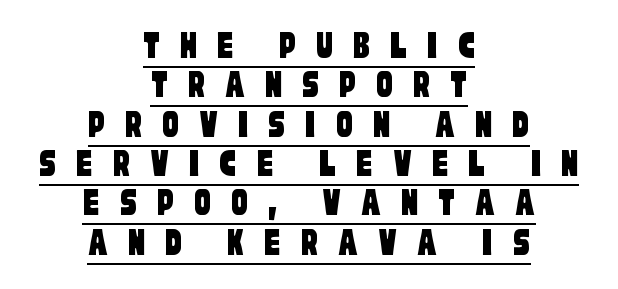
This sample uses expanded letter spacing, leaving extra air between glyphs. The lines in this sample share a center point and differ in where they start and stop. Think of a printed novel: that variable character pitch is what you see here. These characters rest on top of a visible drawn line. Serif or sans? Sans — the stroke terminals are bare. Regarding leading, the lines here are crowded together.
